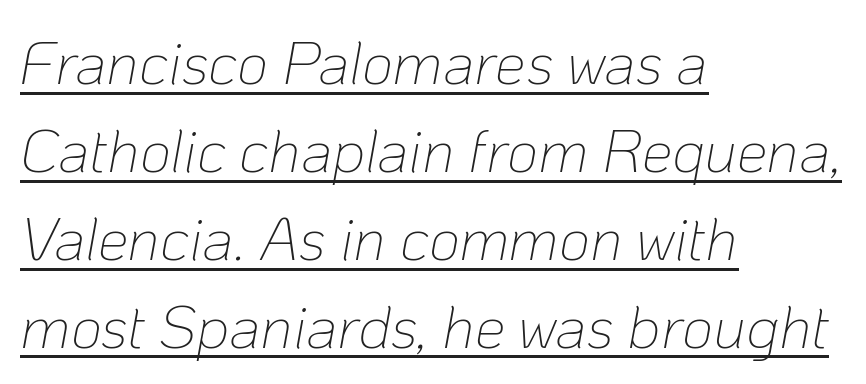
Q: Is the text bold? A: No.
Q: Is the text italic (slanted)? A: Yes, it leans right by about 10 degrees.
Q: Is the text underlined? A: Yes.
Q: How is the paragraph aligned? A: Left-aligned.
Q: Is the spacing between letters normal or unusually wide? A: Normal.
Q: Is the spacing between lines tight, normal or loose? A: Normal.
Q: Width (condensed, normal, or wide)? A: Normal.
Q: Stroke contrast? A: Low.
Q: x-height? A: Medium.
Q: Monospaced? A: No.
